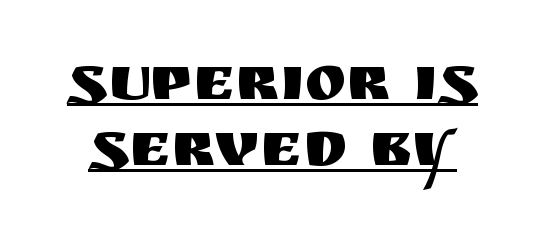
{"serif": "no", "italic": "no", "width": "normal", "stroke_contrast": "medium", "x_height": "large", "monospaced": "no", "underline": "yes", "line_spacing": "tight", "line_spacing_ratio": 1.05, "letter_spacing": "normal", "letter_spacing_em": 0.0, "glyph_px": 63}
